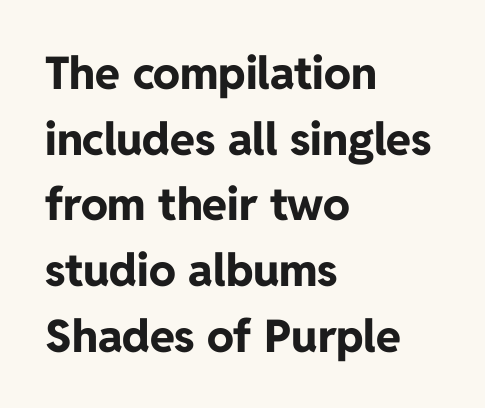
The image shows 45 px bold sans-serif type, upright; set left-aligned, normal line spacing (1.46x), normal letter spacing, not underlined; low stroke contrast and a medium x-height.
